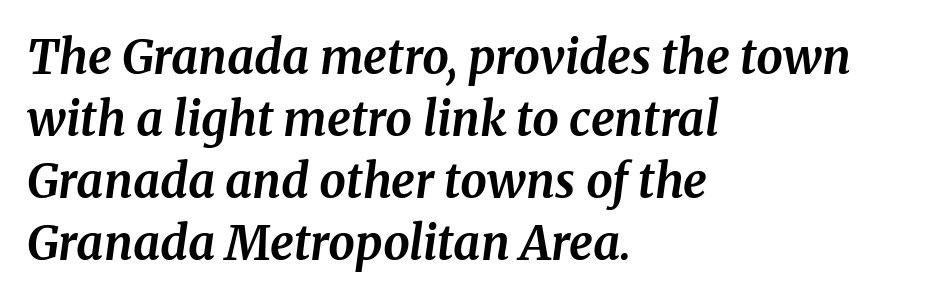
The image shows 47 px bold serif type, italic (leaning right); set left-aligned, normal line spacing (1.32x), normal letter spacing, not underlined; medium stroke contrast and a medium x-height.
